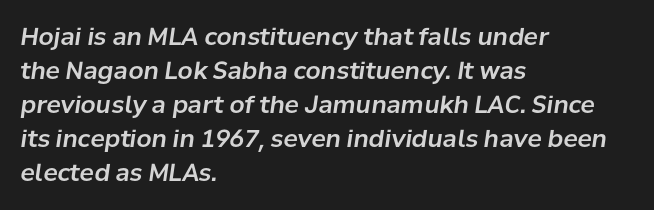
{"italic": "yes", "lean": "right", "slant_degrees": 8, "underline": "no", "align": "left", "line_spacing": "normal", "line_spacing_ratio": 1.42, "letter_spacing": "normal", "letter_spacing_em": 0.0, "glyph_px": 24}
